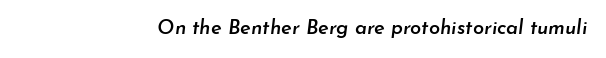
The image shows 20 px text type, italic (leaning right); set normal letter spacing, not underlined.
